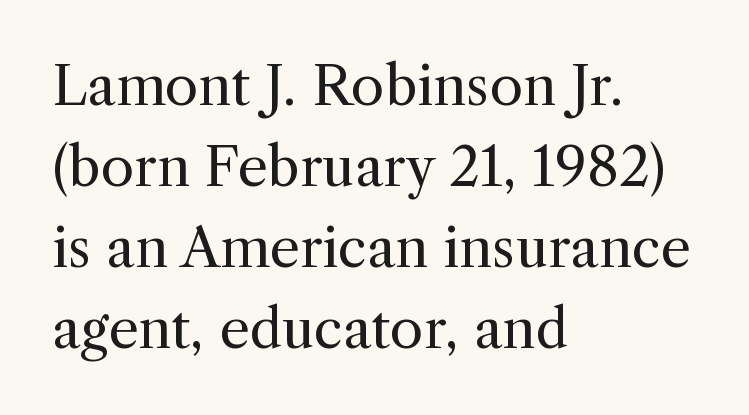
{"serif": "yes", "italic": "no", "bold": "no", "weight": "regular", "width": "normal", "x_height": "medium", "monospaced": "no", "underline": "no", "align": "left", "line_spacing": "normal", "line_spacing_ratio": 1.5, "letter_spacing": "normal", "letter_spacing_em": 0.0, "glyph_px": 54}
